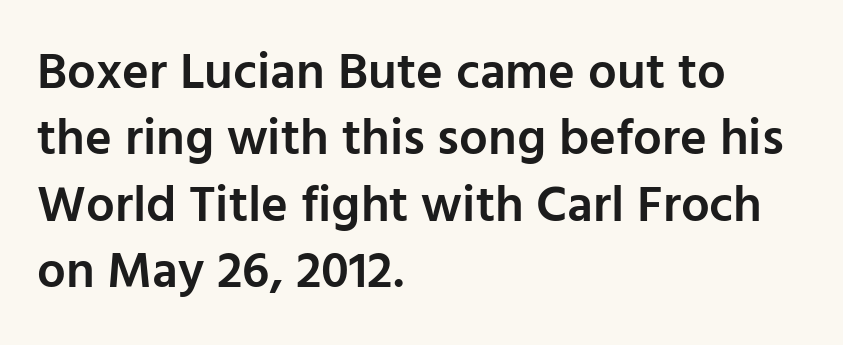
{"serif": "no", "italic": "no", "bold": "semi", "weight": "semibold", "width": "normal", "stroke_contrast": "low", "x_height": "medium", "monospaced": "no", "underline": "no", "align": "left", "line_spacing": "normal", "line_spacing_ratio": 1.3, "letter_spacing": "normal", "letter_spacing_em": 0.0, "glyph_px": 51}
